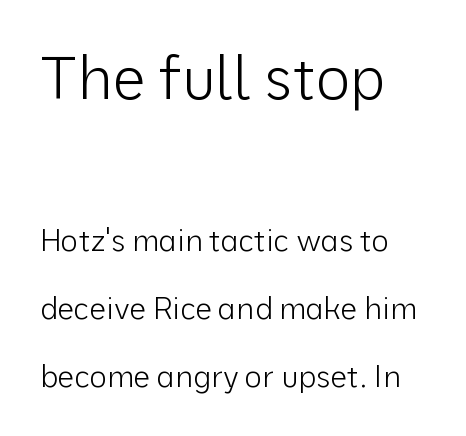
Caption: upper text group enlarged, lower text group reduced. The space directly below the letters is spotless. Posture: straight, roman, zero tilt. Honestly, the letter spacing is just normal — you wouldn't notice it. Is this a heavy cut? Hardly; it is regular or lighter.
